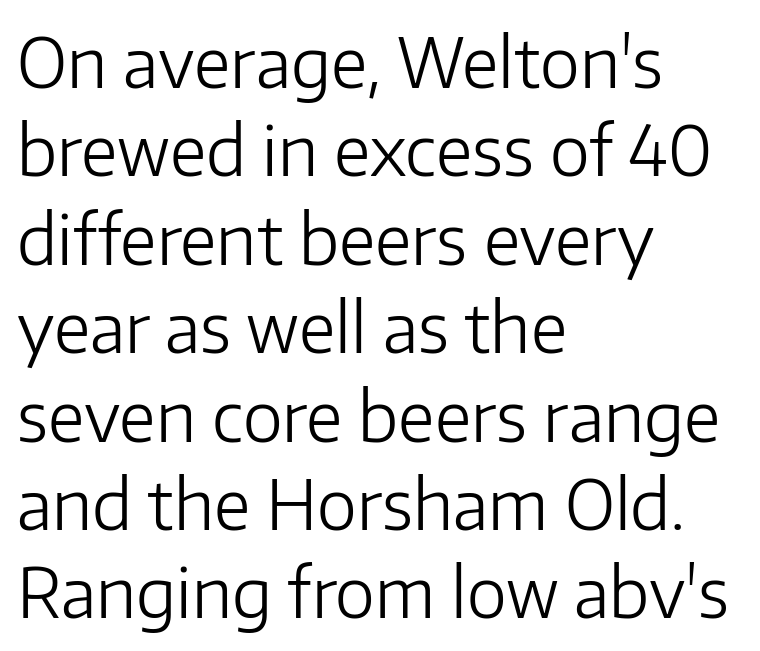
The lines are quadded left. Words appear dense and cohesive because spacing is normal. Character widths vary here, with narrow letters taking less room than wide ones. Vertical stems look standard width or narrower in stroke. Check under the words: just untouched page.
